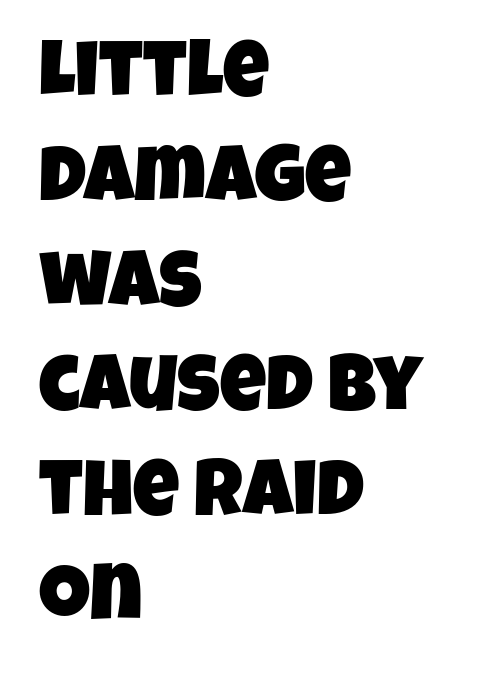
Teacher's note: observe the even left margin — that is flush-left alignment. The tracking reads as untouched default to a designer's eye. Type without underlining. Typographically, this falls in the sans-serif category.
